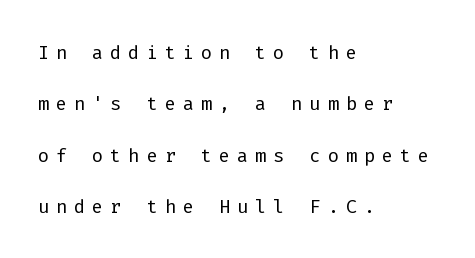
Q: Is the text bold? A: No.
Q: Is the text italic (slanted)? A: No, it is upright.
Q: Is the text underlined? A: No.
Q: How is the paragraph aligned? A: Left-aligned.
Q: Is the spacing between letters normal or unusually wide? A: Unusually wide.
Q: Is the spacing between lines tight, normal or loose? A: Loose.
